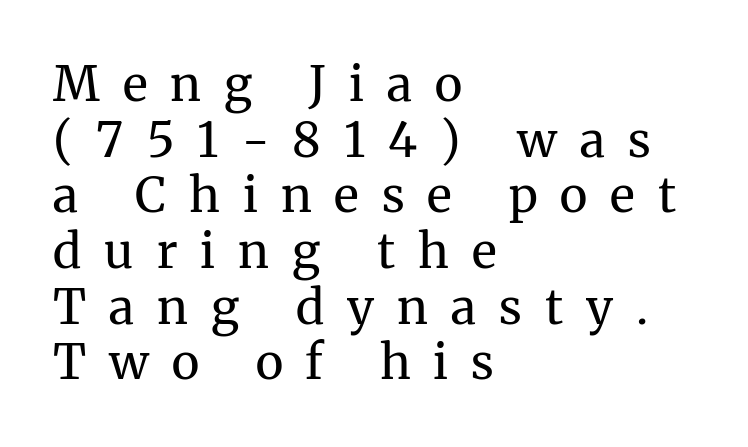
Examine the stroke ends and you'll spot serifs. Layout note: lines flush left. Weight: regular or lighter. Quick note: not italic, upright. Looks like regular typesetting: each glyph gets only the width it needs.
